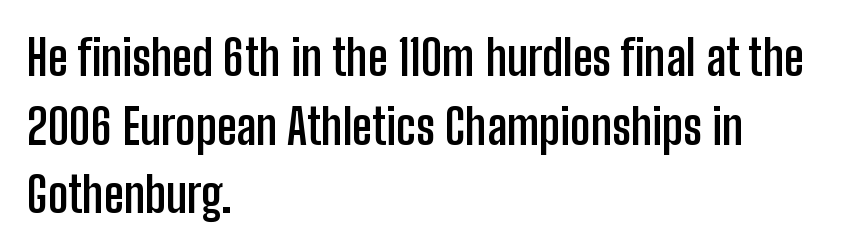
{"serif": "no", "italic": "no", "bold": "yes", "weight": "semibold", "width": "condensed", "stroke_contrast": "low", "x_height": "medium", "monospaced": "no", "underline": "no", "align": "left", "line_spacing": "normal", "line_spacing_ratio": 1.4, "letter_spacing": "normal", "letter_spacing_em": 0.0, "glyph_px": 49}
